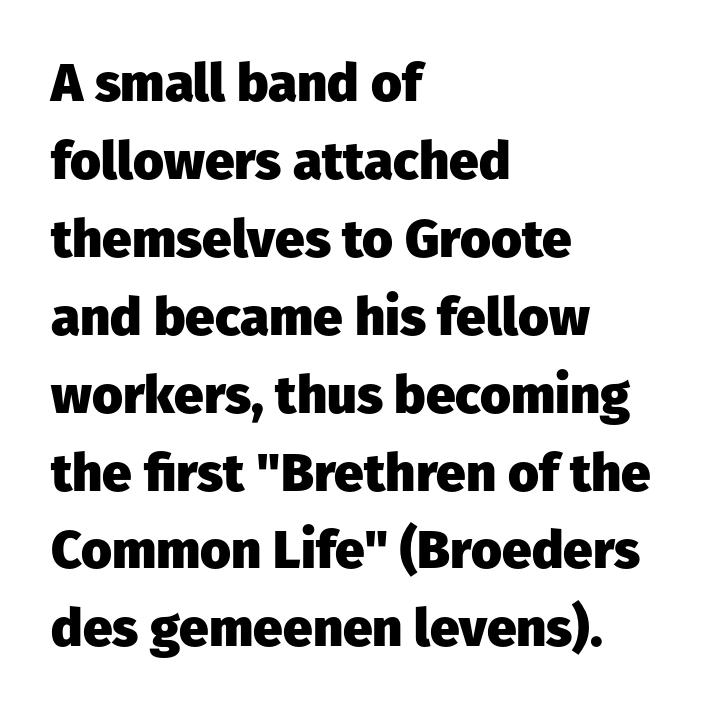
Q: Is the text bold? A: Yes.
Q: Is the text italic (slanted)? A: No, it is upright.
Q: Is the typeface a serif or a sans-serif typeface? A: Sans-serif.
Q: Is the text underlined? A: No.
Q: How is the paragraph aligned? A: Left-aligned.
Q: Is the spacing between letters normal or unusually wide? A: Normal.
Q: Is the spacing between lines tight, normal or loose? A: Normal.
Q: Width (condensed, normal, or wide)? A: Normal.
Q: Stroke contrast? A: Low.
Q: x-height? A: Medium.
Q: Monospaced? A: No.
